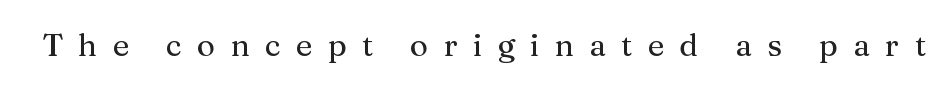
Old-style or modern, the face here clearly has serifs. Italic? Not at all — the glyphs are vertical. The rendering inserts visible extra space after every character. Decoration check: the copy has no underline. The passage shown is typed in a proportional face where columns would drift.
